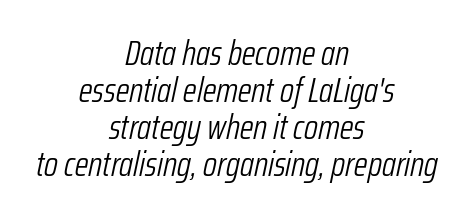
Q: Is the text bold? A: No.
Q: Is the text italic (slanted)? A: Yes, it leans right by about 12 degrees.
Q: Is the text underlined? A: No.
Q: How is the paragraph aligned? A: Centered.
Q: Is the spacing between letters normal or unusually wide? A: Normal.
Q: Is the spacing between lines tight, normal or loose? A: Tight.
Q: Width (condensed, normal, or wide)? A: Condensed.
Q: Stroke contrast? A: Low.
Q: x-height? A: Medium.
Q: Monospaced? A: No.
